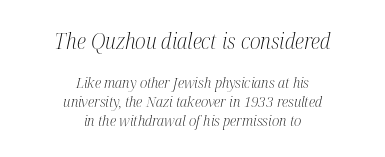
{"italic": "yes", "lean": "right", "slant_degrees": 12, "bold": "no", "underline": "no", "align": "center", "line_spacing": "normal", "line_spacing_ratio": 1.28, "letter_spacing": "normal", "letter_spacing_em": 0.0, "larger_block": "first", "size_ratio": 1.47, "glyph_px": 22}
